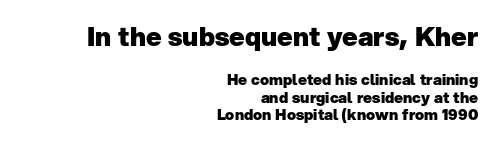
The image shows 26 px bold type, upright; set right-aligned, line spacing 1.17x, normal letter spacing, not underlined; the first (top) block is 1.73x larger.
